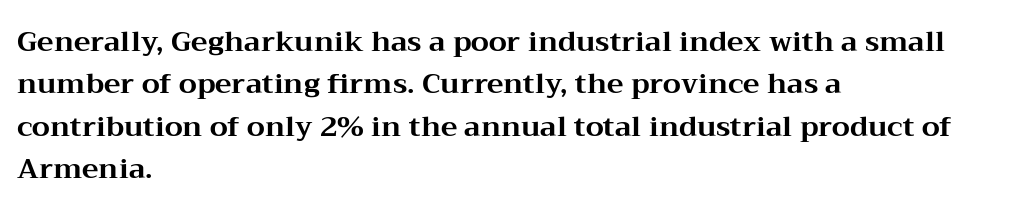
{"serif": "yes", "italic": "no", "bold": "yes", "weight": "bold", "width": "wide", "stroke_contrast": "medium", "x_height": "medium", "monospaced": "no", "underline": "no", "align": "left", "line_spacing": "normal", "line_spacing_ratio": 1.51, "letter_spacing": "normal", "letter_spacing_em": 0.0, "glyph_px": 28}
